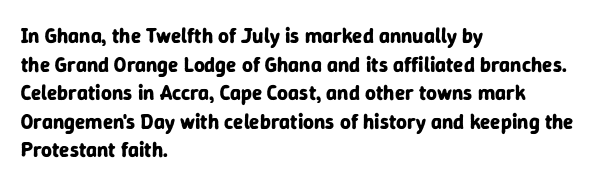
Q: Is the text bold? A: Yes.
Q: Is the text italic (slanted)? A: No, it is upright.
Q: Is the text underlined? A: No.
Q: How is the paragraph aligned? A: Left-aligned.
Q: Is the spacing between letters normal or unusually wide? A: Normal.
Q: Is the spacing between lines tight, normal or loose? A: Normal.
